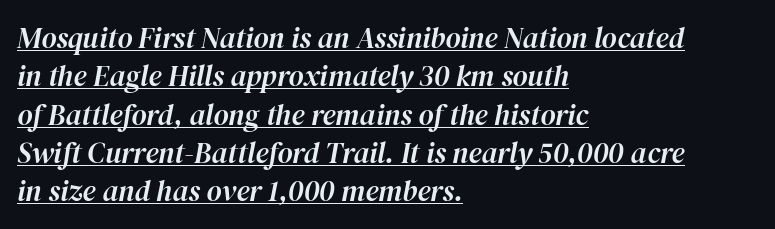
Slant detected: the letters are inclined. Observe the ordinary spacing: letters are neighbours, not strangers. The words here are underlined. The face used here is proportionally spaced, like ordinary book or web type. The leading is moderate, giving the passage an even texture.
